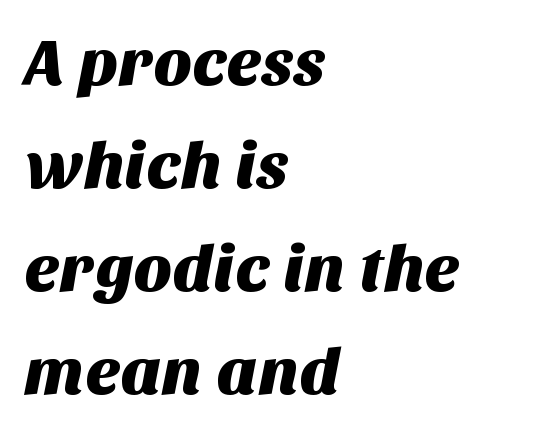
Think of a printed novel: that variable character pitch is what you see here. Successive baselines arrive at the customary interval. Does the copy run flush right? No — it runs flush left. Grotesque or geometric, the face here clearly has no serifs. Type without underlining. These lines keep a tight, regular rhythm from letter to letter.
